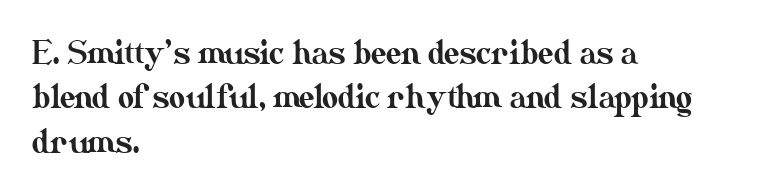
{"italic": "no", "width": "normal", "stroke_contrast": "medium", "x_height": "small", "monospaced": "no", "underline": "no", "align": "left", "line_spacing": "normal", "line_spacing_ratio": 1.43, "letter_spacing": "normal", "letter_spacing_em": 0.0, "glyph_px": 31}
